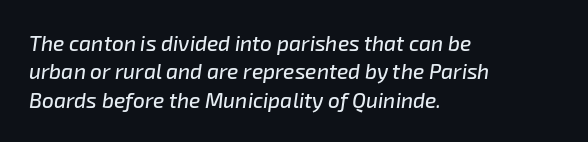
{"italic": "yes", "lean": "right", "slant_degrees": 8, "underline": "no", "align": "left", "line_spacing": "normal", "line_spacing_ratio": 1.35, "letter_spacing": "normal", "letter_spacing_em": 0.0, "glyph_px": 21}
